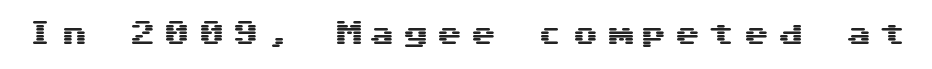
This is the regular roman posture of the typeface. The line texture is sparse and dotted thanks to wide tracking. Nobody drew a line under any word here.
